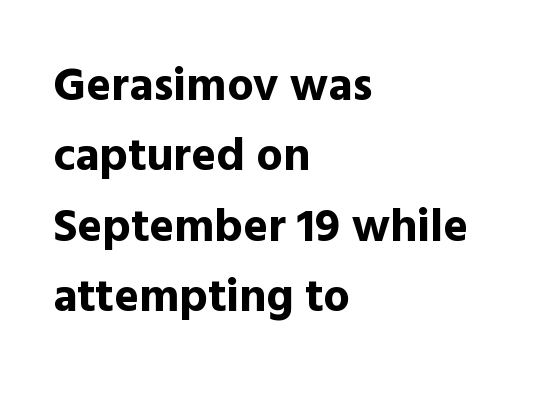
Q: Is the text bold? A: Yes.
Q: Is the text italic (slanted)? A: No, it is upright.
Q: Is the typeface a serif or a sans-serif typeface? A: Sans-serif.
Q: Is the text underlined? A: No.
Q: How is the paragraph aligned? A: Left-aligned.
Q: Is the spacing between letters normal or unusually wide? A: Normal.
Q: Is the spacing between lines tight, normal or loose? A: Normal.
Q: Width (condensed, normal, or wide)? A: Normal.
Q: x-height? A: Medium.
Q: Monospaced? A: No.
